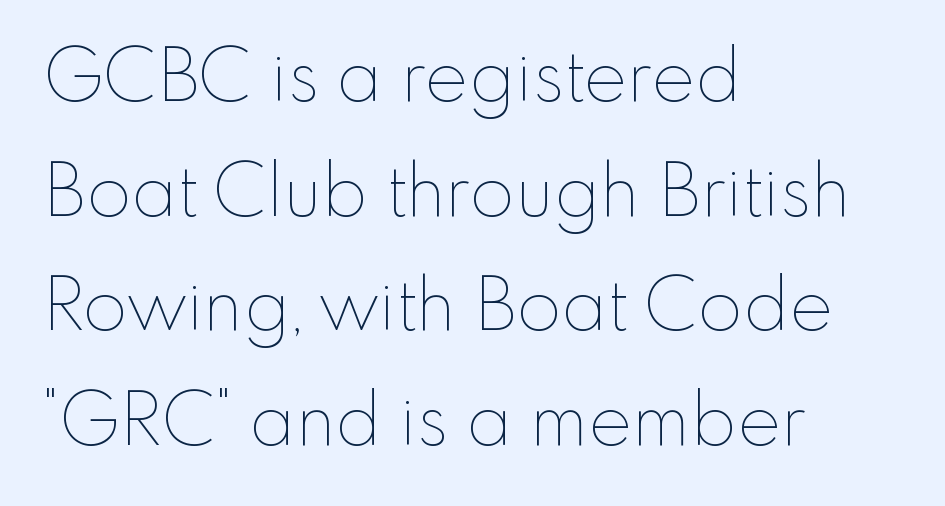
Beneath every word, the page is bare. Regular leading. Character widths vary here, with narrow letters taking less room than wide ones. Is the block centered? No — it sits flush against the left margin. The type sits square on the baseline with zero lean.
